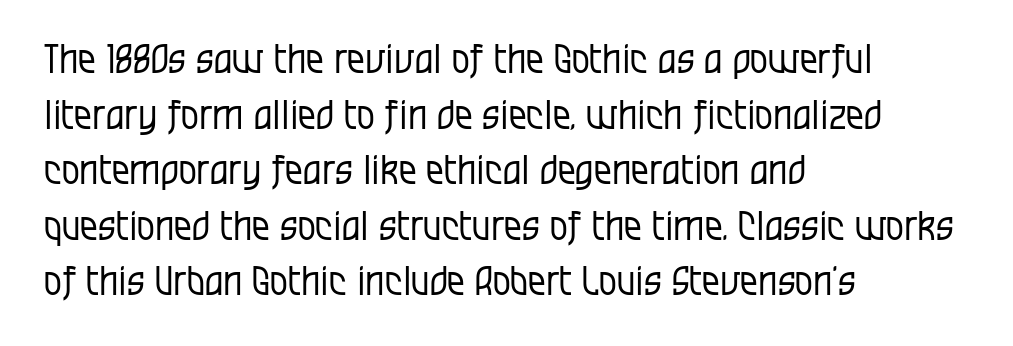
Q: Is the text bold? A: No.
Q: Is the text italic (slanted)? A: No, it is upright.
Q: Is the typeface a serif or a sans-serif typeface? A: Sans-serif.
Q: Is the text underlined? A: No.
Q: How is the paragraph aligned? A: Left-aligned.
Q: Is the spacing between letters normal or unusually wide? A: Normal.
Q: Is the spacing between lines tight, normal or loose? A: Normal.
Q: Width (condensed, normal, or wide)? A: Condensed.
Q: Stroke contrast? A: Low.
Q: x-height? A: Large.
Q: Monospaced? A: No.
